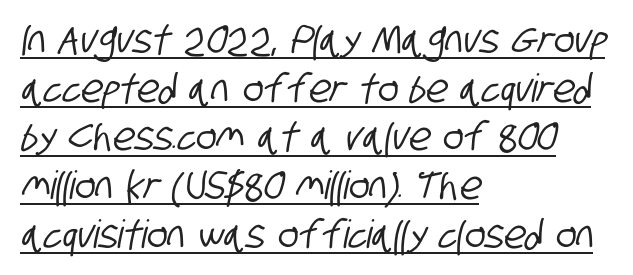
{"serif": "no", "width": "condensed", "stroke_contrast": "low", "x_height": "large", "monospaced": "no", "underline": "yes", "align": "left", "line_spacing": "normal", "line_spacing_ratio": 1.25, "letter_spacing": "normal", "letter_spacing_em": 0.0, "glyph_px": 39}
